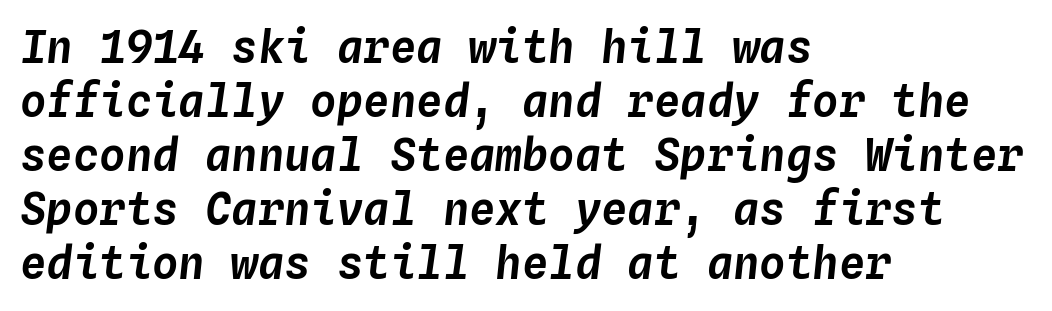
Q: Is the text italic (slanted)? A: Yes, it leans right by about 4 degrees.
Q: Is the text underlined? A: No.
Q: How is the paragraph aligned? A: Left-aligned.
Q: Is the spacing between letters normal or unusually wide? A: Normal.
Q: Width (condensed, normal, or wide)? A: Normal.
Q: Stroke contrast? A: Low.
Q: x-height? A: Medium.
Q: Monospaced? A: Yes.
